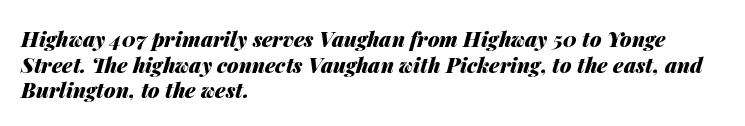
The face used here is rendered with its standard letterfit. Posture: slanted. Summary of weight: heavy, a full bold. Letters rest on an invisible, unmarked baseline. The passage is arranged the way most books set body copy — flush left.
